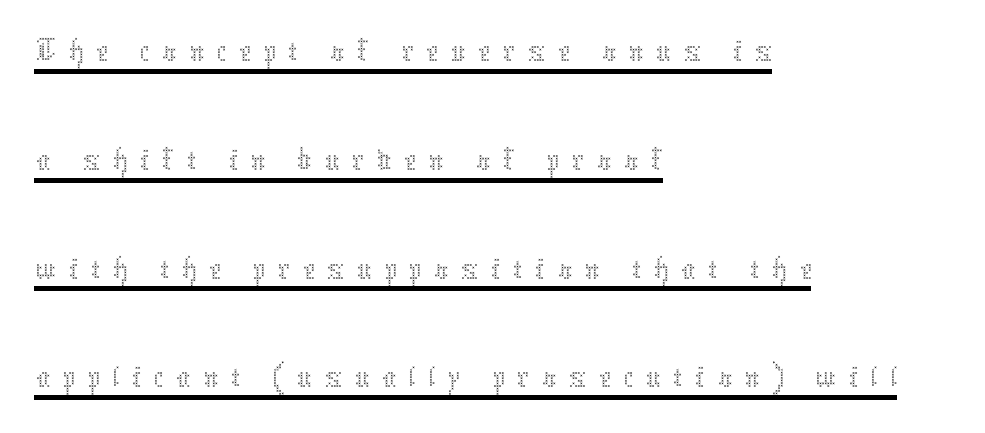
{"italic": "no", "bold": "no", "weight": "thin", "width": "normal", "stroke_contrast": "medium", "x_height": "medium", "monospaced": "no", "underline": "yes", "align": "left", "line_spacing": "normal", "line_spacing_ratio": 1.49, "glyph_px": 73}
